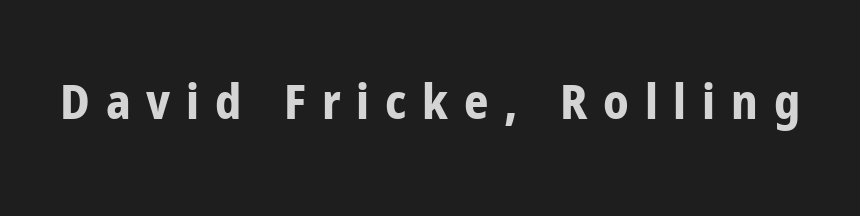
A dark, heavy texture on the line: the type is bold. Quick note: not italic, upright. You could only call the tracking loose — the letters float apart. Examine the stroke ends and you'll find no serifs. Has an underline been added? It has not. Think of a printed novel: that variable character pitch is what you see here.
